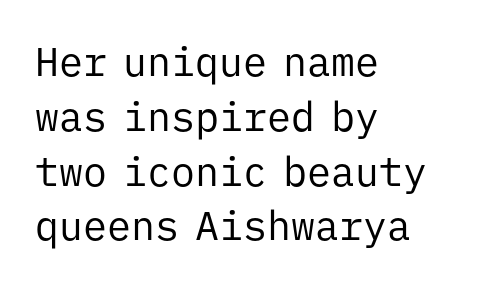
The image shows 40 px regular-weight sans-serif type, upright, monospaced; set left-aligned, normal line spacing (1.37x), normal letter spacing, not underlined; low stroke contrast and a medium x-height.
